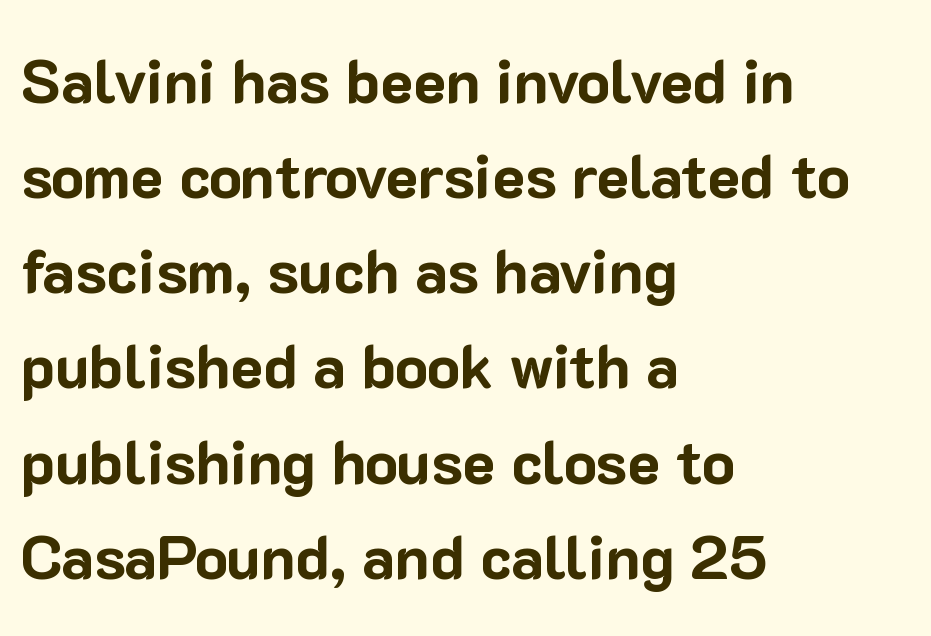
The image shows 61 px bold sans-serif type, upright; set left-aligned, normal line spacing (1.56x), normal letter spacing, not underlined; low stroke contrast and a medium x-height.
